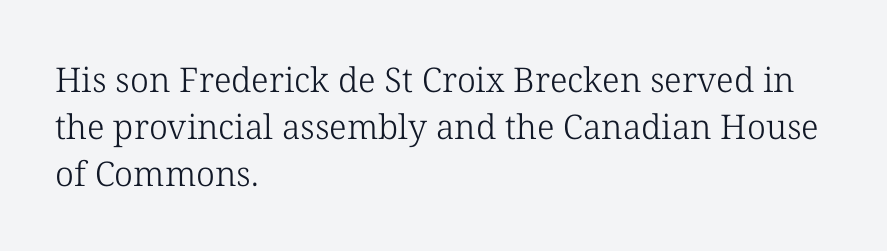
{"serif": "yes", "italic": "no", "bold": "no", "weight": "light", "width": "normal", "stroke_contrast": "low", "x_height": "medium", "monospaced": "no", "underline": "no", "align": "left", "line_spacing": "normal", "line_spacing_ratio": 1.38, "letter_spacing": "normal", "letter_spacing_em": 0.0, "glyph_px": 34}
